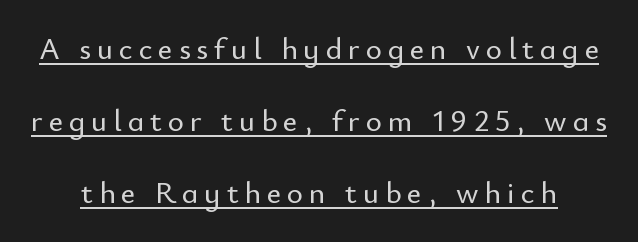
{"serif": "no", "italic": "no", "width": "normal", "stroke_contrast": "low", "x_height": "small", "monospaced": "no", "underline": "yes", "line_spacing": "loose", "line_spacing_ratio": 2.32, "glyph_px": 31}
